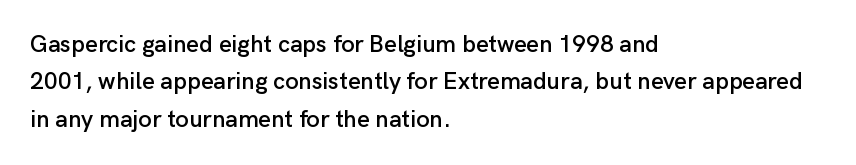
The image shows 24 px text type, upright; set left-aligned, normal line spacing (1.56x), normal letter spacing, not underlined.
